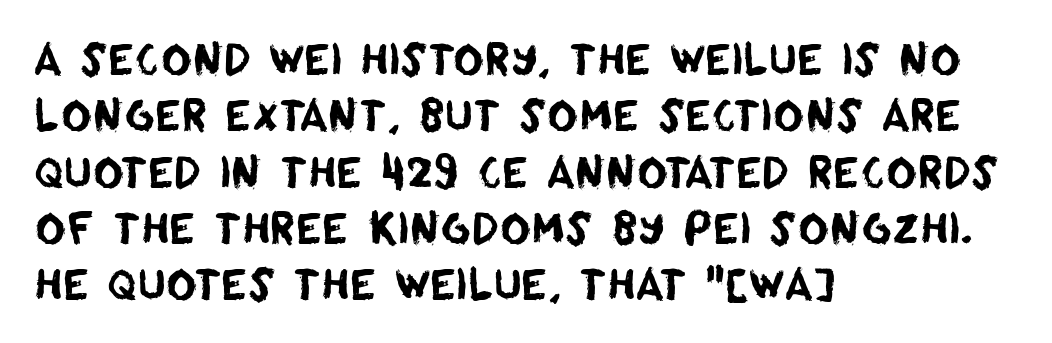
{"serif": "no", "width": "normal", "stroke_contrast": "low", "x_height": "large", "monospaced": "no", "underline": "no", "align": "left", "line_spacing": "normal", "line_spacing_ratio": 1.34, "letter_spacing": "normal", "letter_spacing_em": 0.0, "glyph_px": 42}
